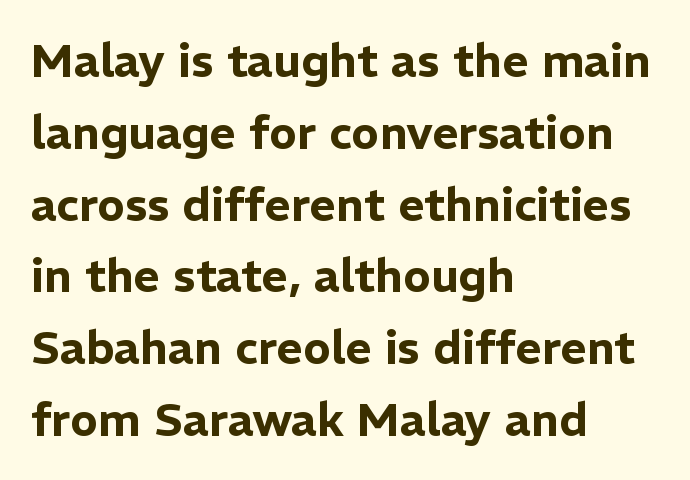
Q: Is the text italic (slanted)? A: No, it is upright.
Q: Is the typeface a serif or a sans-serif typeface? A: Sans-serif.
Q: Is the text underlined? A: No.
Q: How is the paragraph aligned? A: Left-aligned.
Q: Is the spacing between letters normal or unusually wide? A: Normal.
Q: Is the spacing between lines tight, normal or loose? A: Normal.
Q: Width (condensed, normal, or wide)? A: Normal.
Q: Stroke contrast? A: Low.
Q: x-height? A: Medium.
Q: Monospaced? A: No.
